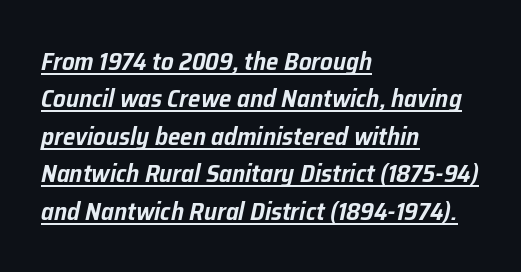
The image shows 25 px text type, italic (leaning right); set left-aligned, normal line spacing (1.5x), normal letter spacing, underlined.
